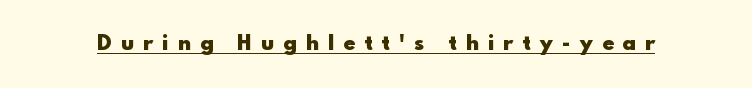
Q: Is the text bold? A: Yes.
Q: Is the text italic (slanted)? A: No, it is upright.
Q: Is the text underlined? A: Yes.
Q: Is the spacing between letters normal or unusually wide? A: Unusually wide.
